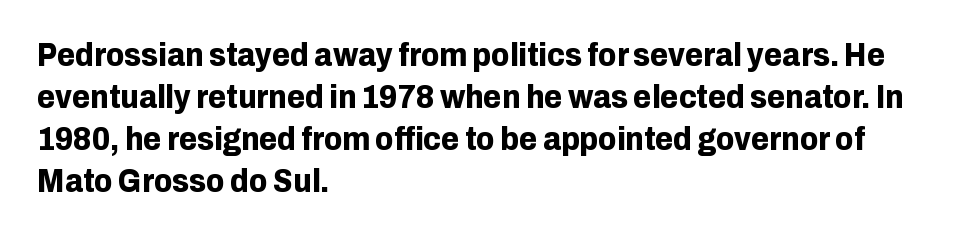
Q: Is the text bold? A: Yes.
Q: Is the text italic (slanted)? A: No, it is upright.
Q: Is the typeface a serif or a sans-serif typeface? A: Sans-serif.
Q: Is the text underlined? A: No.
Q: How is the paragraph aligned? A: Left-aligned.
Q: Is the spacing between letters normal or unusually wide? A: Normal.
Q: Is the spacing between lines tight, normal or loose? A: Normal.
Q: Width (condensed, normal, or wide)? A: Normal.
Q: Stroke contrast? A: Low.
Q: x-height? A: Medium.
Q: Monospaced? A: No.
